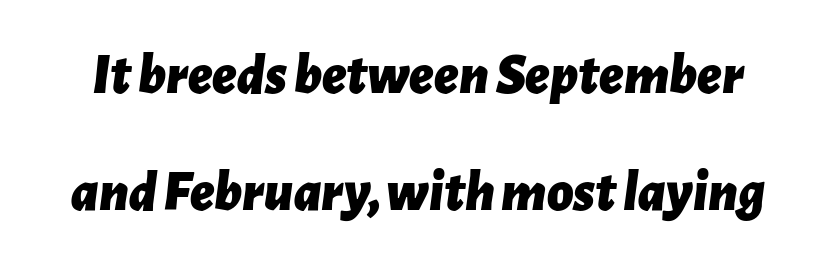
Q: Is the text bold? A: Yes.
Q: Is the text italic (slanted)? A: Yes, it leans right by about 7 degrees.
Q: Is the text underlined? A: No.
Q: Is the spacing between letters normal or unusually wide? A: Normal.
Q: Is the spacing between lines tight, normal or loose? A: Loose.
Q: Width (condensed, normal, or wide)? A: Normal.
Q: Stroke contrast? A: Low.
Q: x-height? A: Medium.
Q: Monospaced? A: No.
